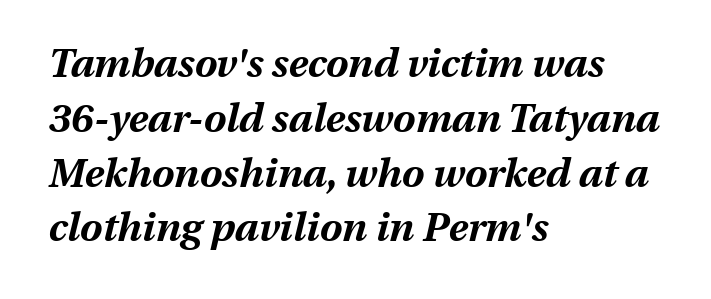
The image shows 40 px bold type, italic (leaning right); set left-aligned, normal line spacing (1.37x), normal letter spacing, not underlined; medium stroke contrast and a medium x-height.
